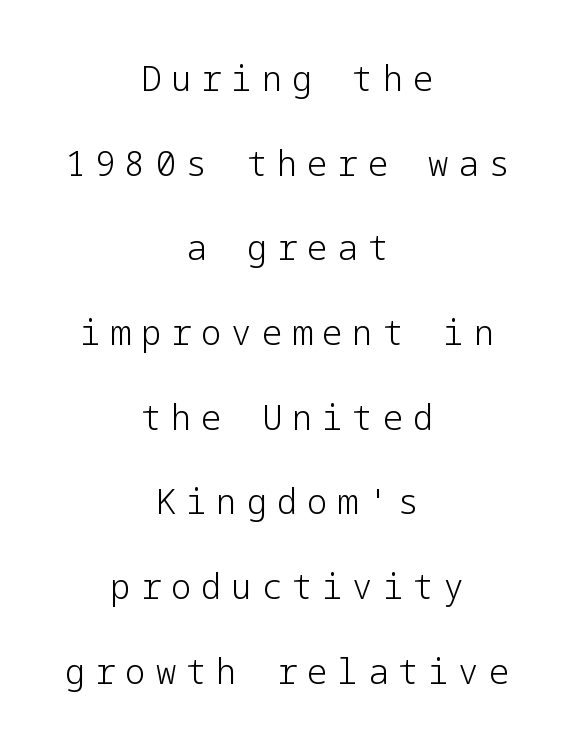
The image shows 34 px light sans-serif type, upright; set centered, loose line spacing (2.49x), unusually wide letter spacing (+0.29 em), not underlined; low stroke contrast and a medium x-height.
